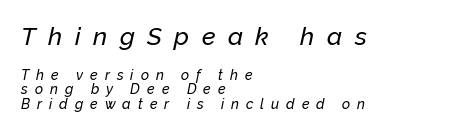
Q: Is the text italic (slanted)? A: Yes, it leans right by about 12 degrees.
Q: Is the text underlined? A: No.
Q: How is the paragraph aligned? A: Left-aligned.
Q: Is the spacing between letters normal or unusually wide? A: Unusually wide.
Q: Is the spacing between lines tight, normal or loose? A: Tight.
Q: Which block of text is set in a larger size, the first (top) or the second (bottom)? A: The first (top) one.
